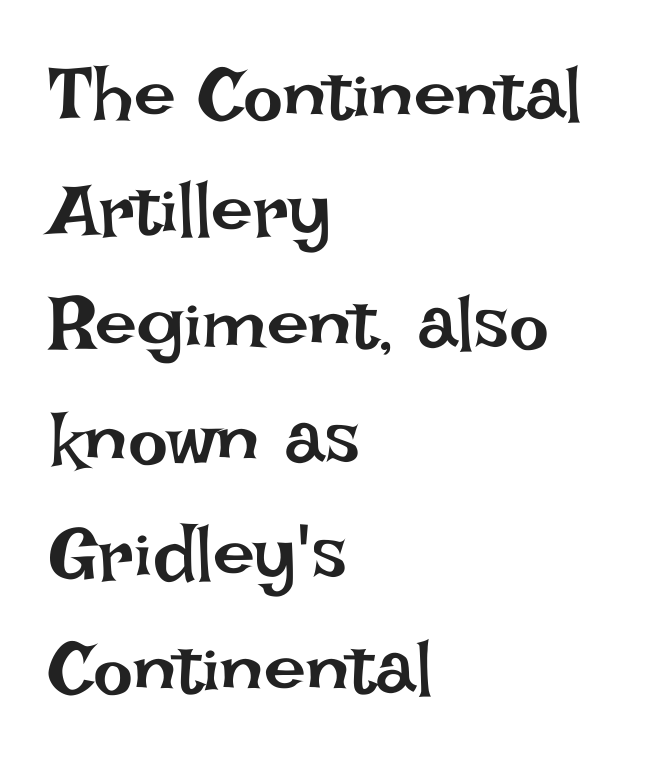
Q: Is the text bold? A: No.
Q: Is the text italic (slanted)? A: No, it is upright.
Q: Is the text underlined? A: No.
Q: How is the paragraph aligned? A: Left-aligned.
Q: Is the spacing between letters normal or unusually wide? A: Normal.
Q: Is the spacing between lines tight, normal or loose? A: Normal.
Q: Width (condensed, normal, or wide)? A: Normal.
Q: Stroke contrast? A: Low.
Q: x-height? A: Large.
Q: Monospaced? A: No.
